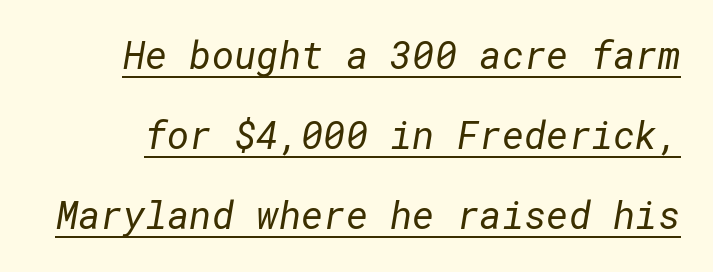
{"serif": "no", "bold": "no", "weight": "regular", "width": "normal", "stroke_contrast": "low", "x_height": "medium", "underline": "yes", "line_spacing": "loose", "line_spacing_ratio": 2.1, "letter_spacing": "normal", "letter_spacing_em": 0.0, "glyph_px": 38}
